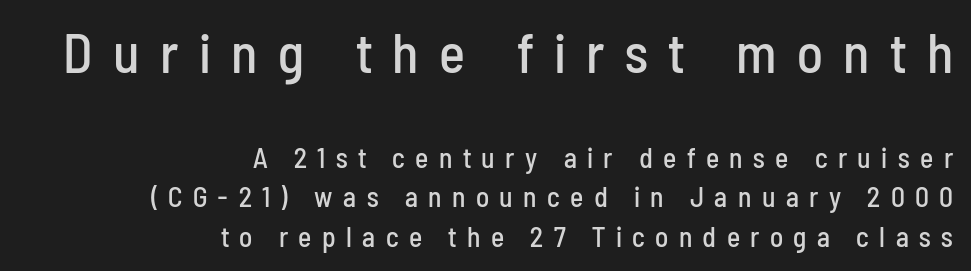
Proportional: the letters do not fall into vertical columns. The horizontal fit of the characters is loose and conspicuously gappy. Underlining? Definitely not there. The paragraph shown leans on its right margin. You can tell it's not italic because the verticals are truly vertical. The rendering shrinks the type as you move from the upper chunk to the lower.
